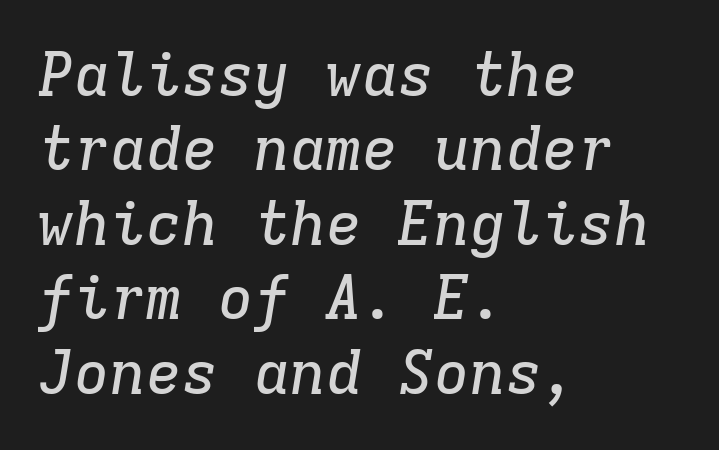
Fixed-width glyphs throughout — classic coding-font behaviour. Spacing between characters is what you'd get straight out of the box. The foot of each line stays bare and open. The whole block is typeset with a tilt. Regarding serifs, this sample has them.
